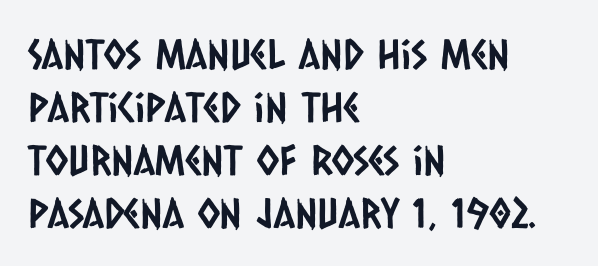
The letters sit at their default tracking, neither squeezed nor spread. Character widths vary here, with narrow letters taking less room than wide ones. Classification — sans serif. Descender tails drop into unmarked territory.
